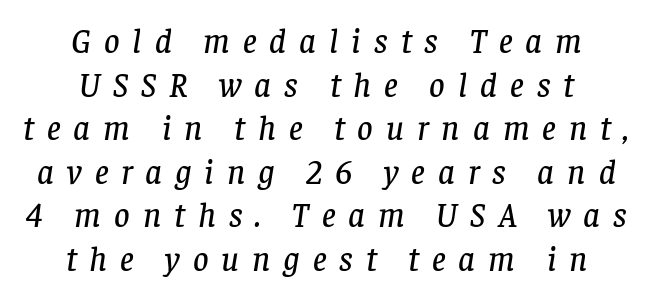
{"serif": "yes", "italic": "yes", "lean": "right", "slant_degrees": 8, "width": "normal", "stroke_contrast": "low", "x_height": "large", "monospaced": "no", "underline": "no", "align": "center", "line_spacing": "normal", "line_spacing_ratio": 1.28, "letter_spacing": "wide", "letter_spacing_em": 0.38, "glyph_px": 34}
